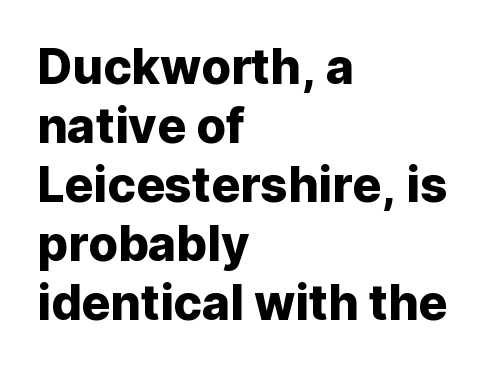
{"serif": "no", "italic": "no", "width": "normal", "stroke_contrast": "low", "x_height": "medium", "monospaced": "no", "underline": "no", "align": "left", "line_spacing_ratio": 1.23, "letter_spacing": "normal", "letter_spacing_em": 0.0, "glyph_px": 48}
